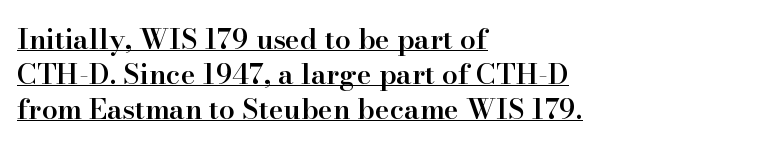
The line-height multiplier appears to be the usual default. The typesetting leans somewhat heavy: a semibold. Honestly, the underline is the first thing you notice here. A typesetter would call this zero additional tracking. The rendering anchors every line to the left-hand side. Notice how the stems are strictly vertical — no italics here.
